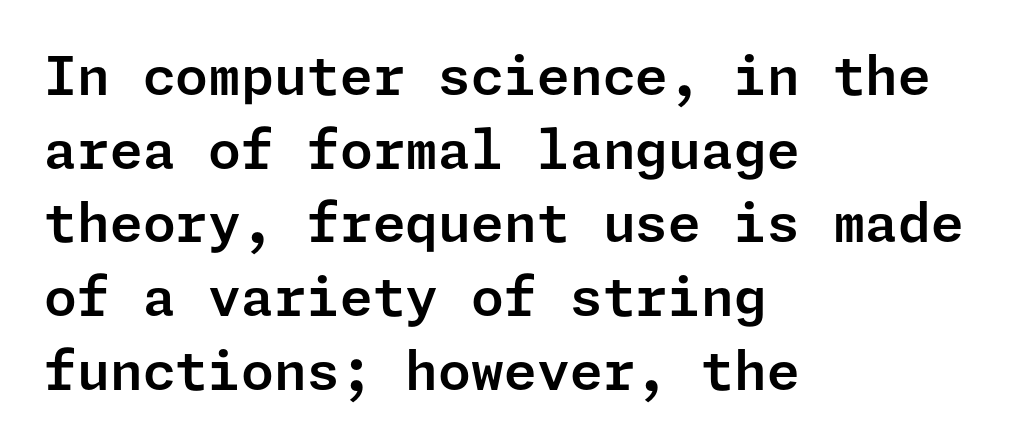
Caption: standard tracking, unaltered. A student would call this left alignment; a typographer would say flush left, rag right. The characters display no serif detailing; their extremities are plain. Descenders are the only things crossing below the line.
